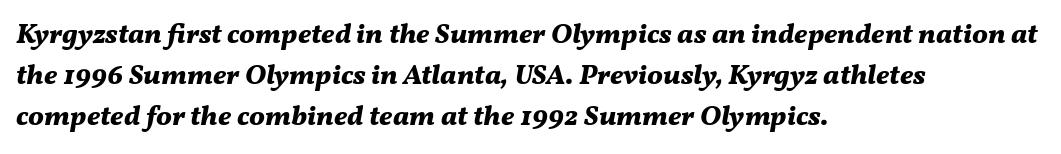
{"italic": "yes", "lean": "right", "slant_degrees": 11, "bold": "yes", "weight": "bold", "width": "normal", "stroke_contrast": "medium", "x_height": "medium", "monospaced": "no", "underline": "no", "align": "left", "line_spacing": "normal", "line_spacing_ratio": 1.46, "letter_spacing": "normal", "letter_spacing_em": 0.0, "glyph_px": 28}
